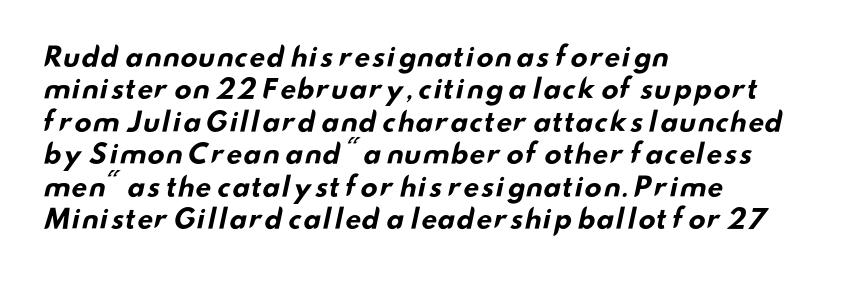
The image shows 26 px bold type; set left-aligned, normal line spacing (1.25x), normal letter spacing, not underlined.
